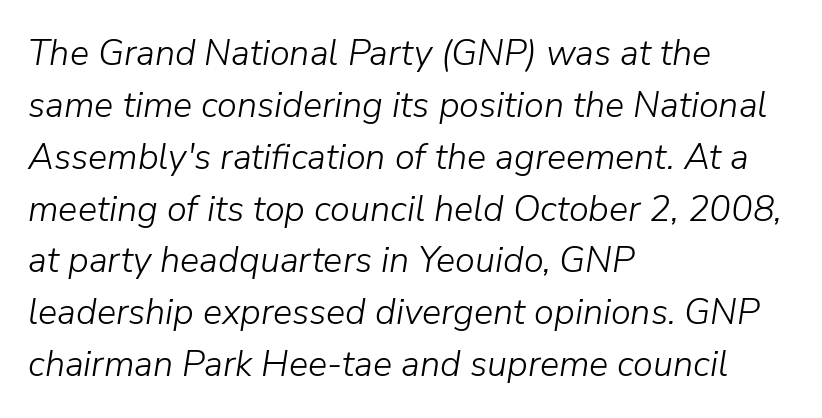
Q: Is the text bold? A: No.
Q: Is the text italic (slanted)? A: Yes, it leans right by about 9 degrees.
Q: Is the text underlined? A: No.
Q: How is the paragraph aligned? A: Left-aligned.
Q: Is the spacing between letters normal or unusually wide? A: Normal.
Q: Is the spacing between lines tight, normal or loose? A: Normal.
Q: Width (condensed, normal, or wide)? A: Normal.
Q: Stroke contrast? A: Low.
Q: x-height? A: Medium.
Q: Monospaced? A: No.
